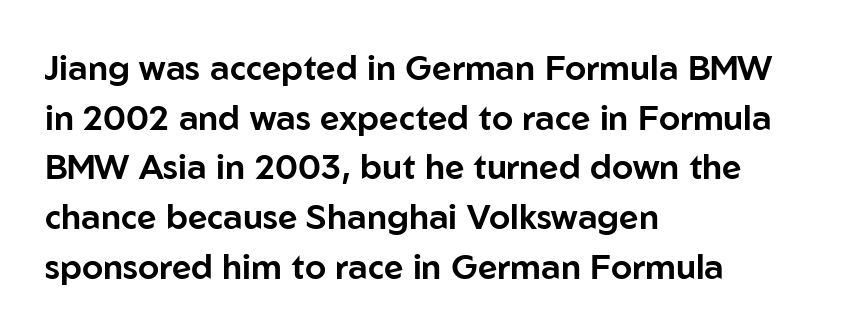
{"serif": "no", "italic": "no", "width": "normal", "stroke_contrast": "low", "x_height": "medium", "monospaced": "no", "underline": "no", "align": "left", "line_spacing": "normal", "line_spacing_ratio": 1.46, "letter_spacing": "normal", "letter_spacing_em": 0.0, "glyph_px": 34}
